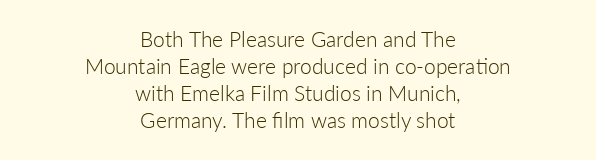
Q: Is the text bold? A: No.
Q: Is the text italic (slanted)? A: No, it is upright.
Q: Is the text underlined? A: No.
Q: How is the paragraph aligned? A: Centered.
Q: Is the spacing between letters normal or unusually wide? A: Normal.
Q: Is the spacing between lines tight, normal or loose? A: Normal.
